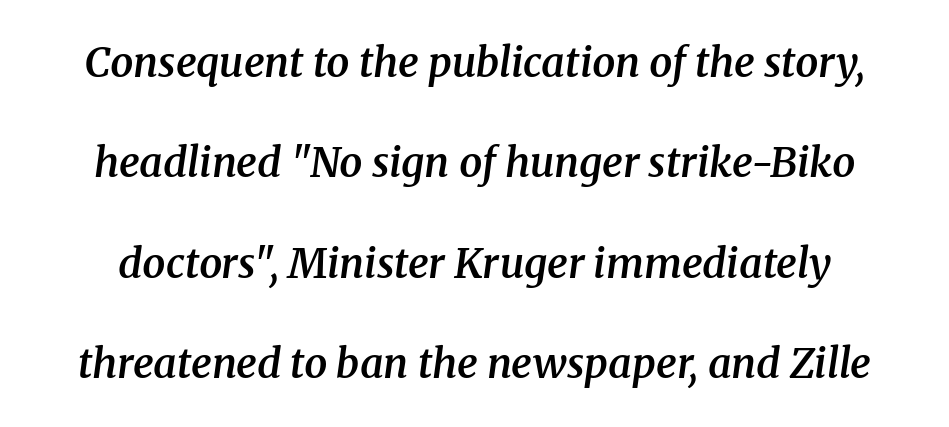
Q: Is the text bold? A: Semi-bold.
Q: Is the text italic (slanted)? A: Yes, it leans right by about 8 degrees.
Q: Is the typeface a serif or a sans-serif typeface? A: Serif.
Q: Is the text underlined? A: No.
Q: Is the spacing between letters normal or unusually wide? A: Normal.
Q: Is the spacing between lines tight, normal or loose? A: Loose.
Q: Width (condensed, normal, or wide)? A: Normal.
Q: Stroke contrast? A: Medium.
Q: x-height? A: Medium.
Q: Monospaced? A: No.
